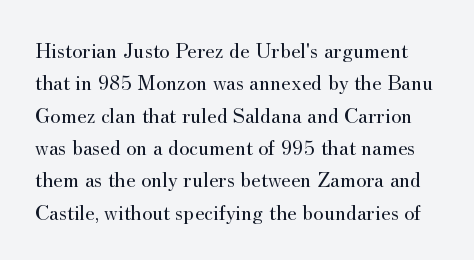
The image shows 22 px text type, upright; set normal line spacing (1.47x), normal letter spacing, not underlined.
